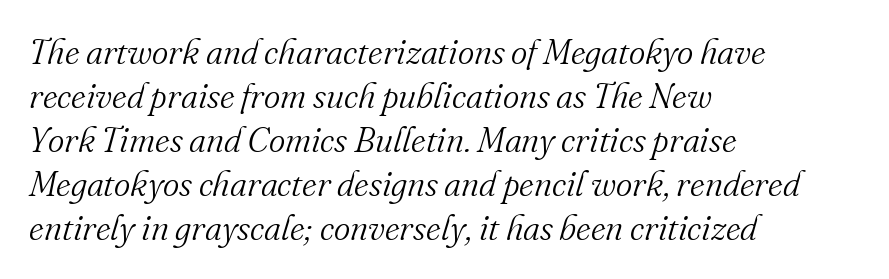
Q: Is the text bold? A: No.
Q: Is the text italic (slanted)? A: Yes, it leans right by about 16 degrees.
Q: Is the typeface a serif or a sans-serif typeface? A: Serif.
Q: Is the text underlined? A: No.
Q: How is the paragraph aligned? A: Left-aligned.
Q: Is the spacing between letters normal or unusually wide? A: Normal.
Q: Is the spacing between lines tight, normal or loose? A: Normal.
Q: Width (condensed, normal, or wide)? A: Normal.
Q: Stroke contrast? A: Medium.
Q: x-height? A: Small.
Q: Monospaced? A: No.
